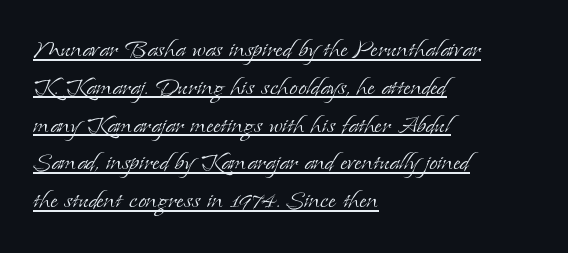
Q: Is the text bold? A: No.
Q: Is the text italic (slanted)? A: Yes.
Q: Is the typeface a serif or a sans-serif typeface? A: Serif.
Q: Is the text underlined? A: Yes.
Q: How is the paragraph aligned? A: Left-aligned.
Q: Is the spacing between letters normal or unusually wide? A: Normal.
Q: Is the spacing between lines tight, normal or loose? A: Normal.
Q: Width (condensed, normal, or wide)? A: Normal.
Q: Stroke contrast? A: Low.
Q: x-height? A: Small.
Q: Monospaced? A: No.
